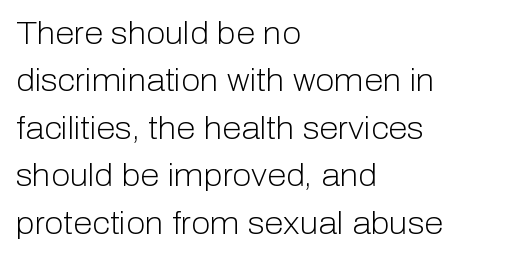
The image shows 31 px light sans-serif type, upright; set left-aligned, normal line spacing (1.53x), normal letter spacing, not underlined; low stroke contrast and a medium x-height.
